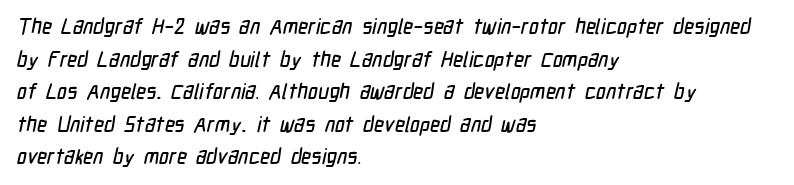
{"underline": "no", "align": "left", "line_spacing": "normal", "line_spacing_ratio": 1.55, "letter_spacing": "normal", "letter_spacing_em": 0.0, "glyph_px": 21}
